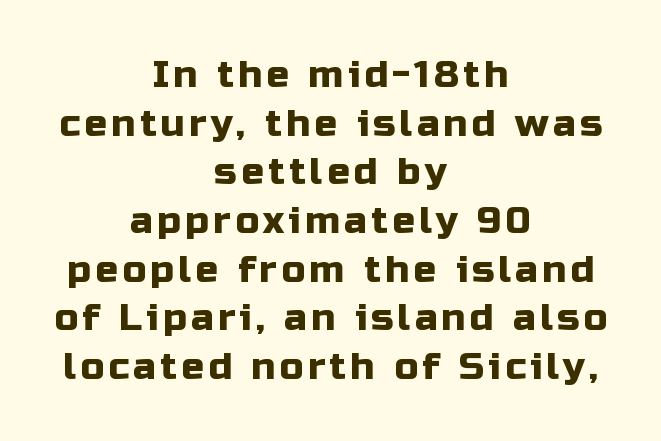
{"serif": "no", "italic": "no", "width": "normal", "stroke_contrast": "low", "x_height": "medium", "monospaced": "no", "underline": "no", "align": "center", "line_spacing": "normal", "line_spacing_ratio": 1.28, "glyph_px": 38}
